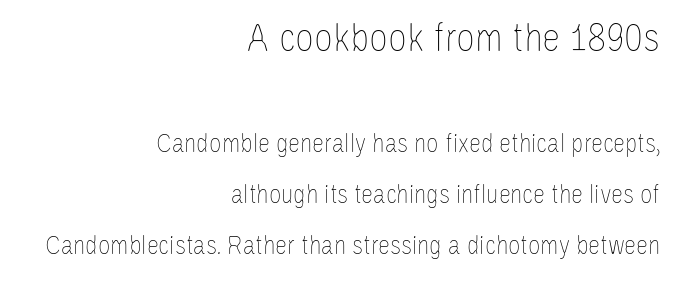
Q: Is the text bold? A: No.
Q: Is the text italic (slanted)? A: No, it is upright.
Q: Is the text underlined? A: No.
Q: How is the paragraph aligned? A: Right-aligned.
Q: Is the spacing between letters normal or unusually wide? A: Normal.
Q: Which block of text is set in a larger size, the first (top) or the second (bottom)? A: The first (top) one.
Q: Width (condensed, normal, or wide)? A: Condensed.
Q: Stroke contrast? A: Low.
Q: x-height? A: Large.
Q: Monospaced? A: No.
